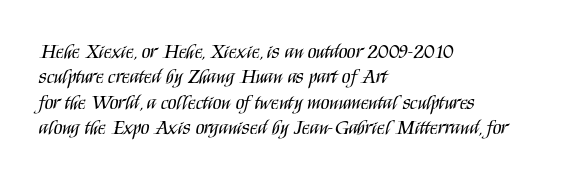
The image shows 20 px text type; set left-aligned, normal line spacing (1.27x), normal letter spacing, not underlined.
